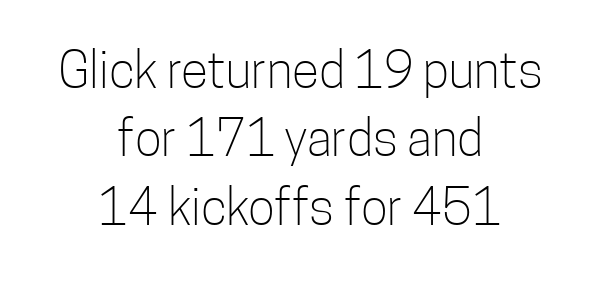
The image shows 50 px light, condensed sans-serif type, upright; set centered, normal line spacing (1.37x), normal letter spacing, not underlined; low stroke contrast and a medium x-height.
